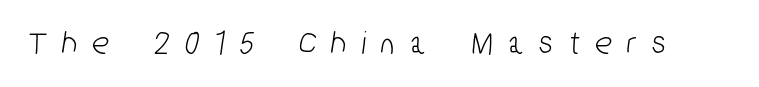
{"serif": "no", "width": "condensed", "stroke_contrast": "low", "x_height": "medium", "monospaced": "no", "underline": "no", "letter_spacing": "wide", "letter_spacing_em": 0.47, "glyph_px": 34}
